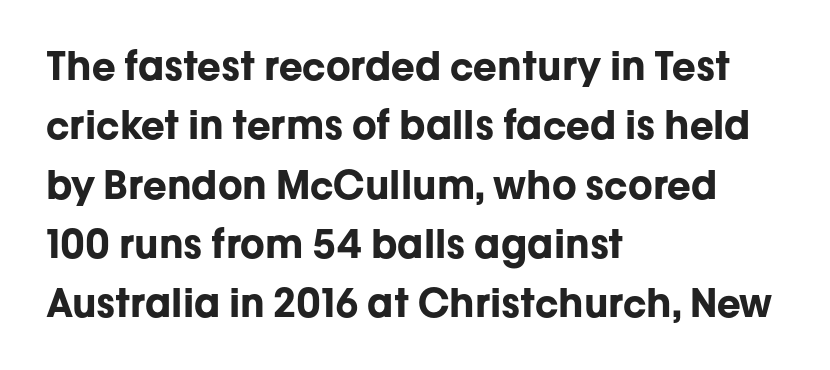
Q: Is the text bold? A: Yes.
Q: Is the text italic (slanted)? A: No, it is upright.
Q: Is the typeface a serif or a sans-serif typeface? A: Sans-serif.
Q: Is the text underlined? A: No.
Q: How is the paragraph aligned? A: Left-aligned.
Q: Is the spacing between letters normal or unusually wide? A: Normal.
Q: Is the spacing between lines tight, normal or loose? A: Normal.
Q: Width (condensed, normal, or wide)? A: Normal.
Q: Stroke contrast? A: Low.
Q: x-height? A: Medium.
Q: Monospaced? A: No.
